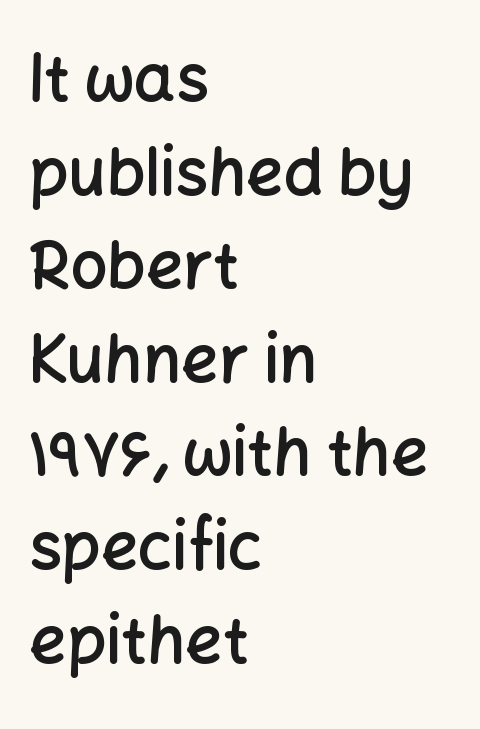
The image shows 65 px semibold sans-serif type, upright; set left-aligned, normal line spacing (1.44x), normal letter spacing, not underlined; low stroke contrast and a medium x-height.
